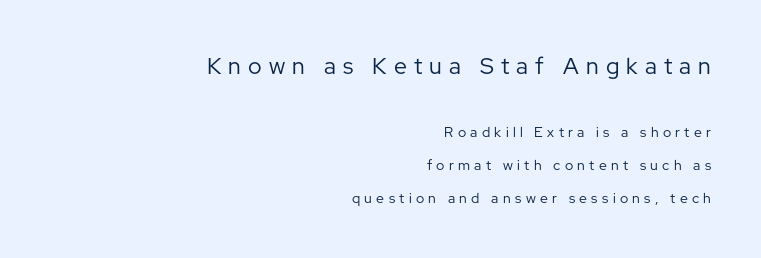
{"italic": "no", "bold": "no", "underline": "no", "align": "right", "line_spacing": "loose", "line_spacing_ratio": 2.34, "letter_spacing": "wide", "letter_spacing_em": 0.31, "larger_block": "first", "size_ratio": 1.64, "glyph_px": 23}
